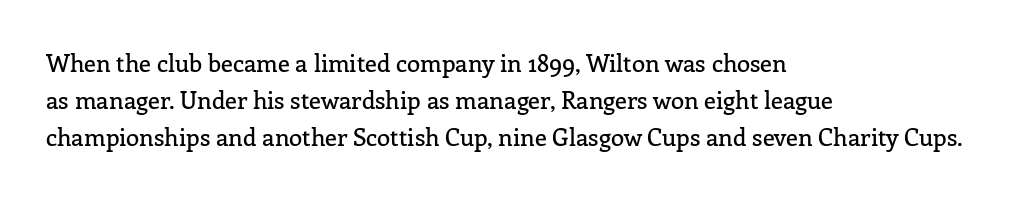
This is roman type, the default non-slanted kind. The lines in this sample share a left origin and differ only in where they stop. Glance below the letters and you will spot only blank space. The line-height multiplier appears to be the usual default. No extra tracking has been applied to these lines.
